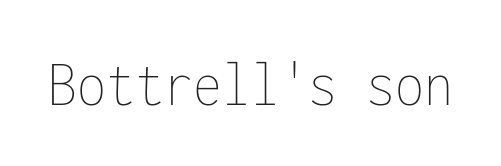
The image shows 66 px thin, condensed type, upright, monospaced; set normal letter spacing, not underlined; low stroke contrast and a medium x-height.
